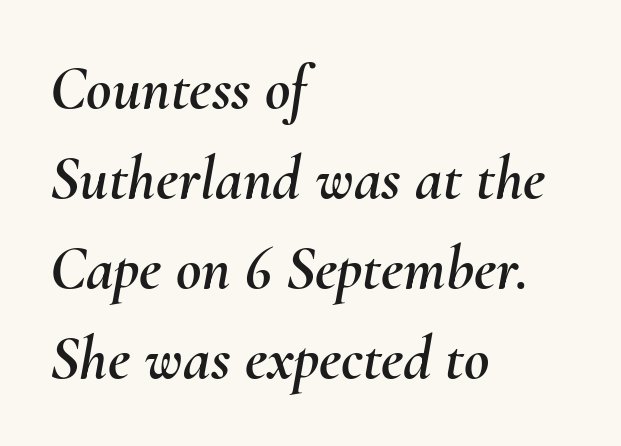
{"italic": "yes", "lean": "right", "slant_degrees": 10, "width": "normal", "stroke_contrast": "medium", "x_height": "small", "monospaced": "no", "underline": "no", "align": "left", "line_spacing": "normal", "line_spacing_ratio": 1.45, "letter_spacing": "normal", "letter_spacing_em": 0.0, "glyph_px": 62}
